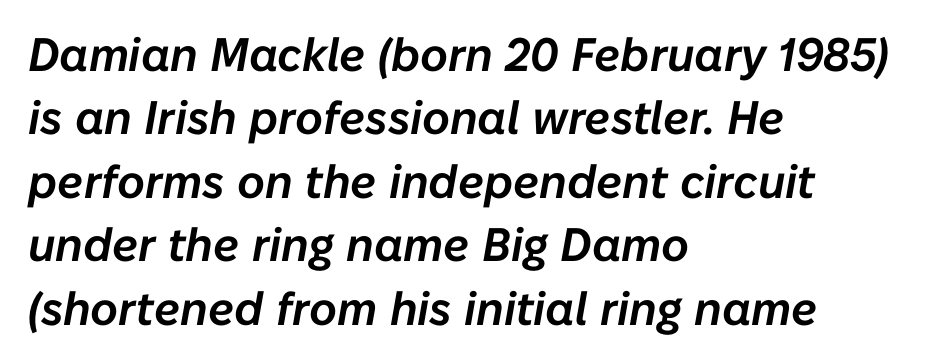
{"italic": "yes", "lean": "right", "slant_degrees": 10, "width": "normal", "stroke_contrast": "low", "x_height": "medium", "monospaced": "no", "underline": "no", "align": "left", "line_spacing": "normal", "line_spacing_ratio": 1.35, "letter_spacing": "normal", "letter_spacing_em": 0.0, "glyph_px": 47}
